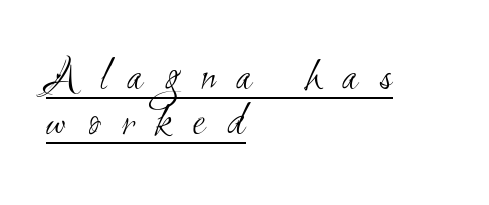
Q: Is the text bold? A: No.
Q: Is the typeface a serif or a sans-serif typeface? A: Sans-serif.
Q: Is the text underlined? A: Yes.
Q: How is the paragraph aligned? A: Left-aligned.
Q: Is the spacing between letters normal or unusually wide? A: Unusually wide.
Q: Is the spacing between lines tight, normal or loose? A: Tight.
Q: Width (condensed, normal, or wide)? A: Condensed.
Q: Stroke contrast? A: Medium.
Q: x-height? A: Small.
Q: Monospaced? A: No.
